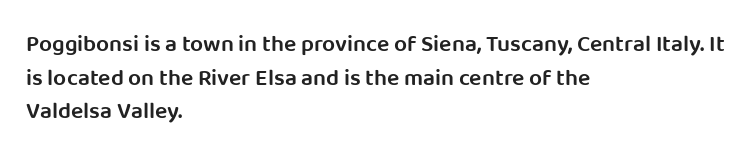
Is there any slant? The stems are plumb. Decoration check: the copy has no underline. Nothing unusual about the tracking: characters are spaced as the font intends. What weight is shown? A semibold, between regular and bold. The setting favours the left margin, as ordinary paragraphs usually do.
